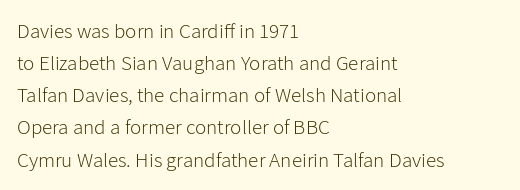
{"italic": "no", "bold": "no", "underline": "no", "align": "left", "line_spacing": "normal", "line_spacing_ratio": 1.53, "letter_spacing": "normal", "letter_spacing_em": 0.0, "glyph_px": 21}
